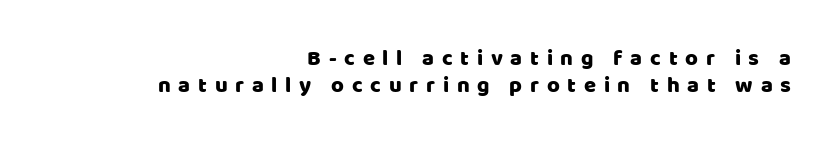
The image shows 22 px text type, upright; set right-aligned, line spacing 1.21x, unusually wide letter spacing (+0.35 em), not underlined.
